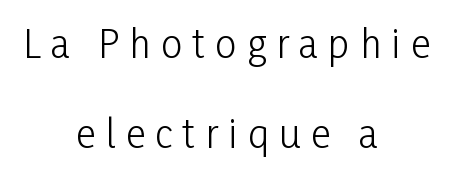
The image shows 38 px light, condensed sans-serif type, upright; set centered, loose line spacing (2.37x), unusually wide letter spacing (+0.27 em), not underlined; low stroke contrast and a medium x-height.
